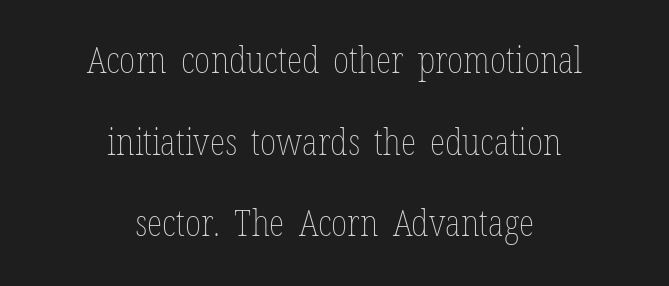
Q: Is the text bold? A: No.
Q: Is the text italic (slanted)? A: No, it is upright.
Q: Is the text underlined? A: No.
Q: How is the paragraph aligned? A: Centered.
Q: Is the spacing between letters normal or unusually wide? A: Normal.
Q: Is the spacing between lines tight, normal or loose? A: Loose.
Q: Width (condensed, normal, or wide)? A: Condensed.
Q: Stroke contrast? A: Low.
Q: x-height? A: Medium.
Q: Monospaced? A: No.
